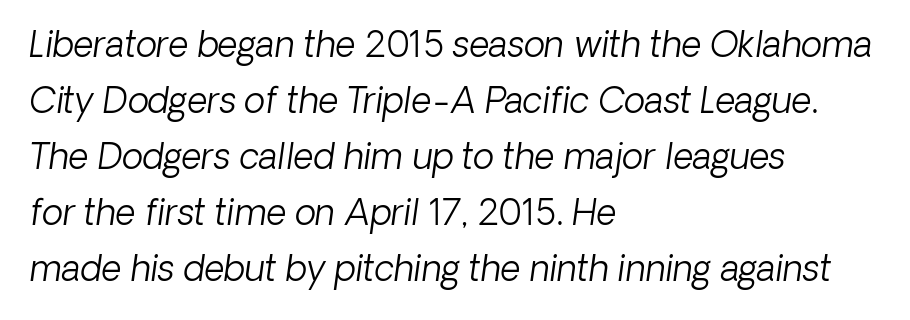
{"italic": "yes", "lean": "right", "slant_degrees": 8, "bold": "no", "weight": "light", "width": "normal", "stroke_contrast": "low", "x_height": "medium", "monospaced": "no", "underline": "no", "align": "left", "line_spacing": "normal", "line_spacing_ratio": 1.6, "letter_spacing": "normal", "letter_spacing_em": 0.0, "glyph_px": 35}
